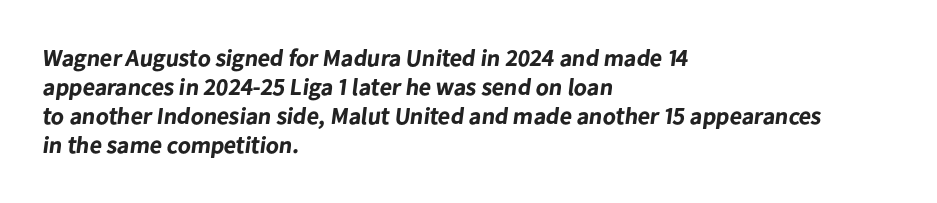
The image shows 24 px bold type; set left-aligned, line spacing 1.21x, normal letter spacing, not underlined.
